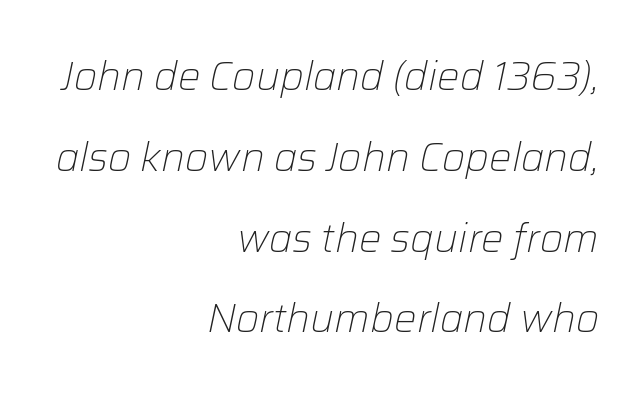
The image shows 40 px light type, italic (leaning right); set right-aligned, loose line spacing (2.02x), normal letter spacing, not underlined; low stroke contrast and a medium x-height.
